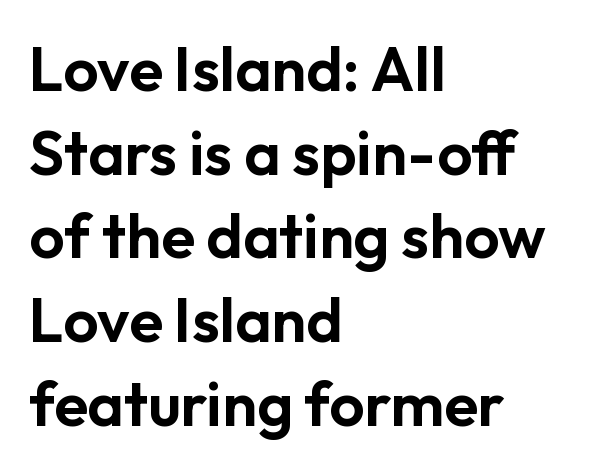
Is there much room between lines? A standard amount, neither cramped nor airy. Proportional: the letters do not fall into vertical columns. The gap between lines stays unmarked. Upright lettering throughout. The tracking reads as untouched default to a designer's eye. Each line starts at the same left margin while the right side varies.
